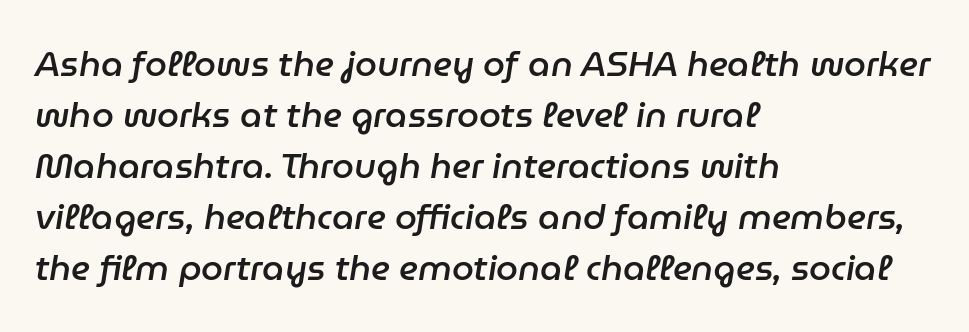
Q: Is the text bold? A: Semi-bold.
Q: Is the text italic (slanted)? A: Yes, it leans right by about 9 degrees.
Q: Is the text underlined? A: No.
Q: How is the paragraph aligned? A: Left-aligned.
Q: Is the spacing between letters normal or unusually wide? A: Normal.
Q: Is the spacing between lines tight, normal or loose? A: Normal.
Q: Width (condensed, normal, or wide)? A: Normal.
Q: Stroke contrast? A: Low.
Q: x-height? A: Medium.
Q: Monospaced? A: No.
